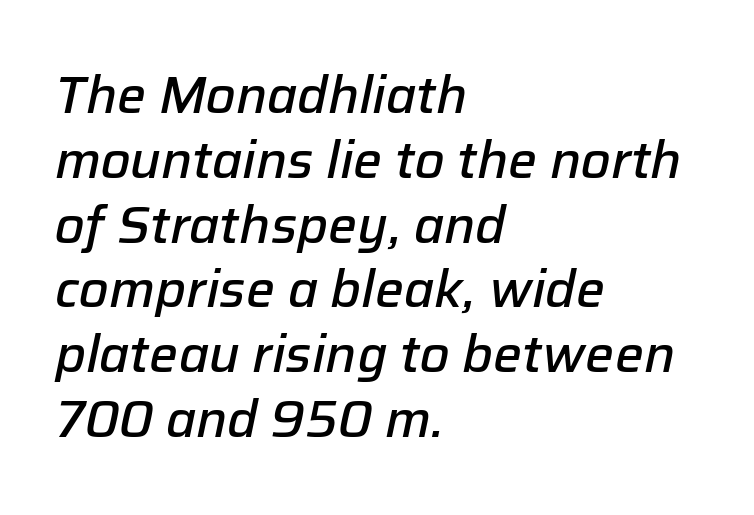
The image shows 51 px semibold type, italic (leaning right); set left-aligned, normal line spacing (1.27x), normal letter spacing, not underlined; low stroke contrast and a medium x-height.
